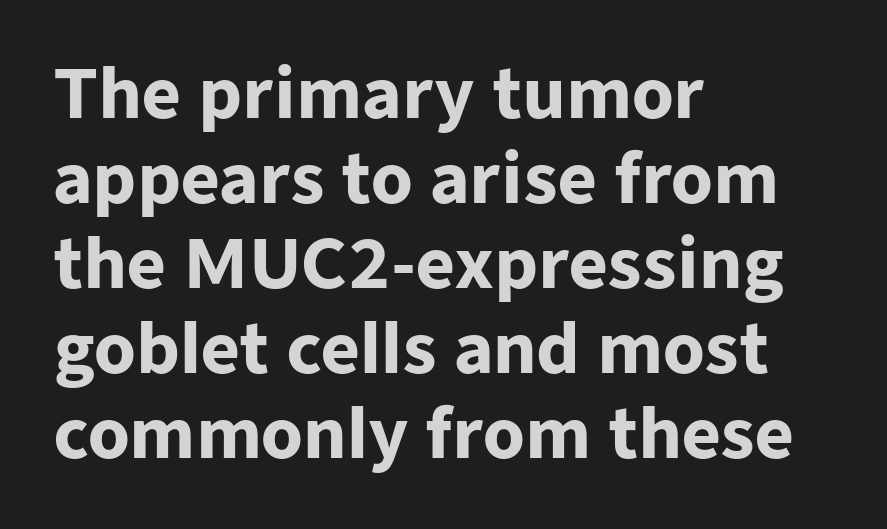
Q: Is the text bold? A: Yes.
Q: Is the text italic (slanted)? A: No, it is upright.
Q: Is the typeface a serif or a sans-serif typeface? A: Sans-serif.
Q: Is the text underlined? A: No.
Q: How is the paragraph aligned? A: Left-aligned.
Q: Is the spacing between letters normal or unusually wide? A: Normal.
Q: Is the spacing between lines tight, normal or loose? A: Normal.
Q: Width (condensed, normal, or wide)? A: Normal.
Q: Stroke contrast? A: Low.
Q: x-height? A: Medium.
Q: Monospaced? A: No.
